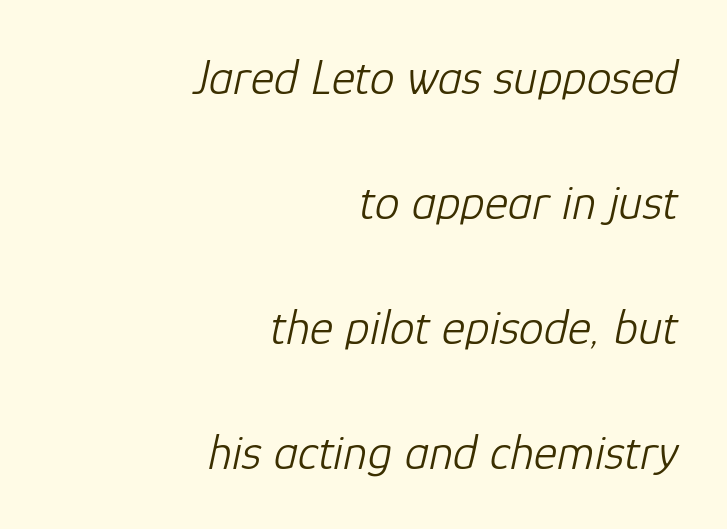
{"italic": "yes", "lean": "right", "slant_degrees": 12, "bold": "no", "weight": "light", "width": "normal", "stroke_contrast": "low", "x_height": "medium", "monospaced": "no", "underline": "no", "align": "right", "line_spacing": "loose", "line_spacing_ratio": 2.5, "letter_spacing": "normal", "letter_spacing_em": 0.0, "glyph_px": 50}
